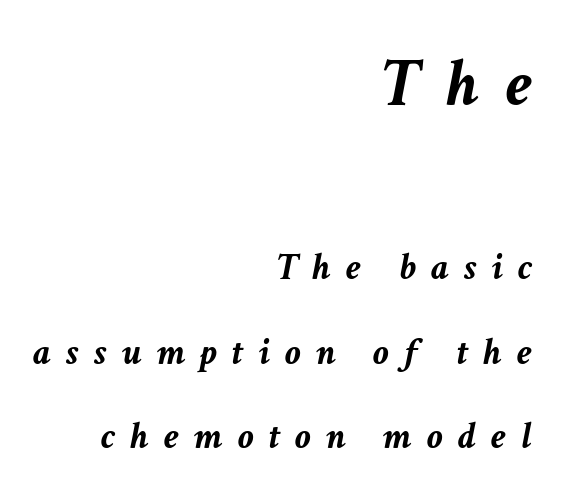
The image shows 69 px semibold type, italic (leaning right); set right-aligned, loose line spacing (2.17x), unusually wide letter spacing (+0.39 em), not underlined; the first (top) block is 1.77x larger; low stroke contrast and a medium x-height.
